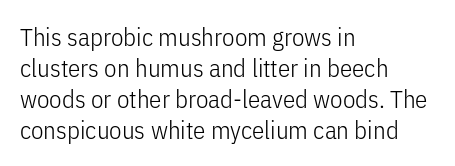
Q: Is the text bold? A: No.
Q: Is the text italic (slanted)? A: No, it is upright.
Q: Is the text underlined? A: No.
Q: How is the paragraph aligned? A: Left-aligned.
Q: Is the spacing between letters normal or unusually wide? A: Normal.
